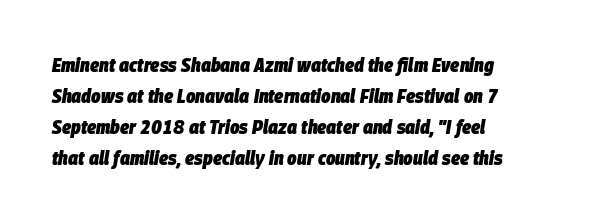
Q: Is the text bold? A: Yes.
Q: Is the text italic (slanted)? A: Yes, it leans right by about 9 degrees.
Q: Is the text underlined? A: No.
Q: How is the paragraph aligned? A: Left-aligned.
Q: Is the spacing between letters normal or unusually wide? A: Normal.
Q: Is the spacing between lines tight, normal or loose? A: Normal.
